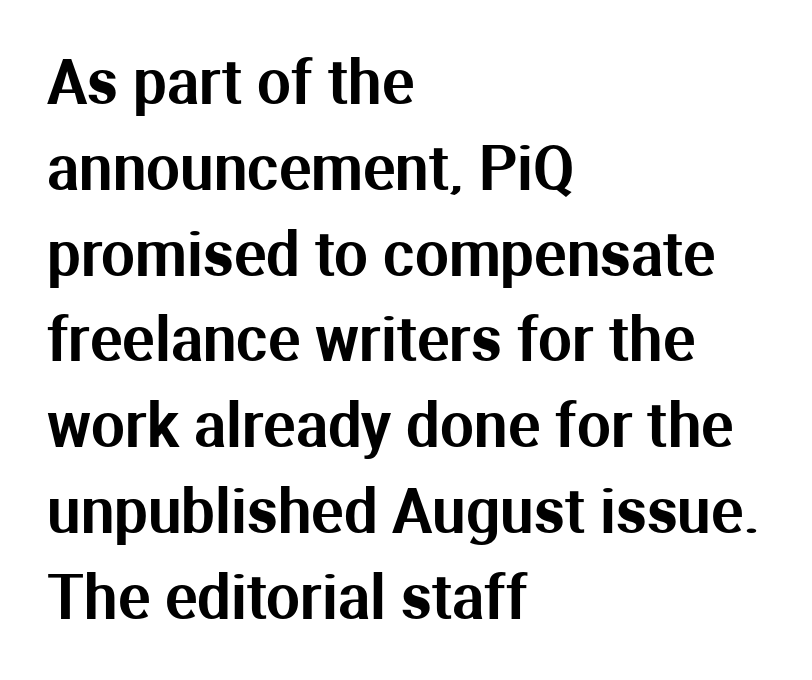
The image shows 60 px sans-serif type, upright; set left-aligned, normal line spacing (1.43x), normal letter spacing, not underlined; medium stroke contrast and a medium x-height.
